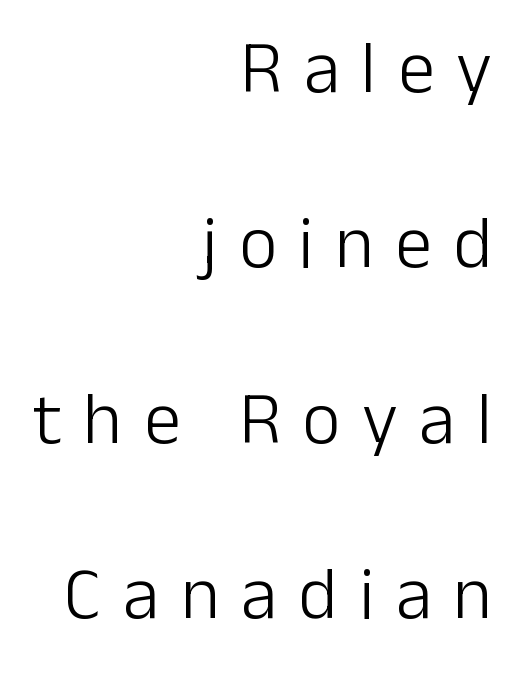
Q: Is the text bold? A: No.
Q: Is the text italic (slanted)? A: No, it is upright.
Q: Is the typeface a serif or a sans-serif typeface? A: Sans-serif.
Q: Is the text underlined? A: No.
Q: How is the paragraph aligned? A: Right-aligned.
Q: Is the spacing between letters normal or unusually wide? A: Unusually wide.
Q: Is the spacing between lines tight, normal or loose? A: Loose.
Q: Width (condensed, normal, or wide)? A: Normal.
Q: Stroke contrast? A: Low.
Q: x-height? A: Medium.
Q: Monospaced? A: No.
